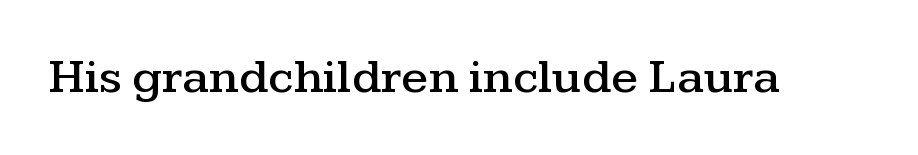
The image shows 49 px wide serif type, upright; set normal letter spacing, not underlined; medium stroke contrast and a medium x-height.
